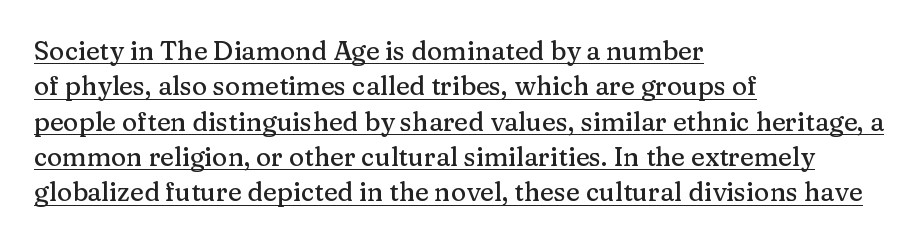
Q: Is the text italic (slanted)? A: No, it is upright.
Q: Is the text underlined? A: Yes.
Q: How is the paragraph aligned? A: Left-aligned.
Q: Is the spacing between letters normal or unusually wide? A: Normal.
Q: Is the spacing between lines tight, normal or loose? A: Normal.
